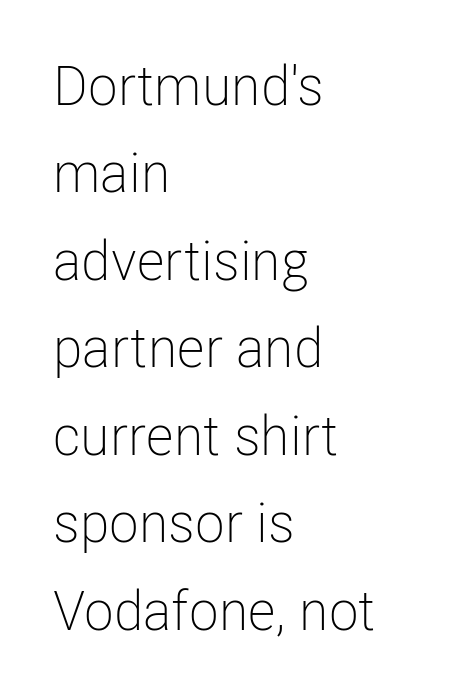
Q: Is the text bold? A: No.
Q: Is the text italic (slanted)? A: No, it is upright.
Q: Is the typeface a serif or a sans-serif typeface? A: Sans-serif.
Q: Is the text underlined? A: No.
Q: How is the paragraph aligned? A: Left-aligned.
Q: Is the spacing between letters normal or unusually wide? A: Normal.
Q: Is the spacing between lines tight, normal or loose? A: Normal.
Q: Width (condensed, normal, or wide)? A: Condensed.
Q: Stroke contrast? A: Low.
Q: x-height? A: Medium.
Q: Monospaced? A: No.
